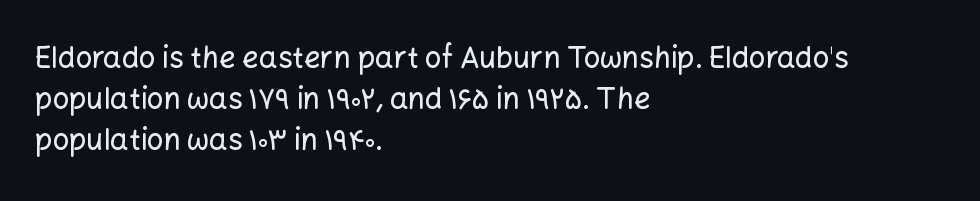
The image shows 29 px sans-serif type, upright; set left-aligned, normal line spacing (1.41x), normal letter spacing, not underlined; low stroke contrast and a medium x-height.
